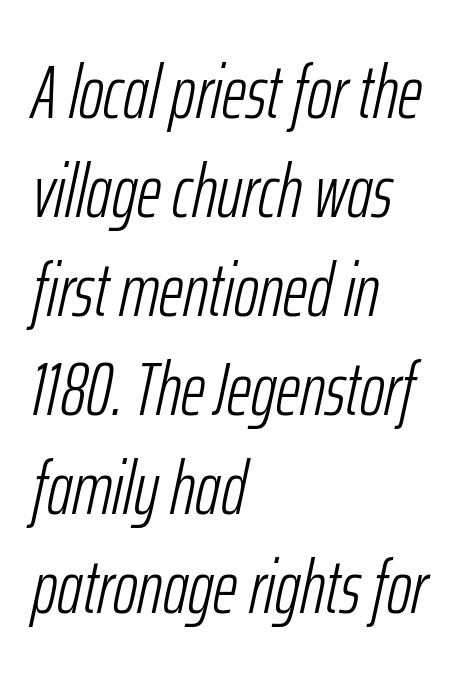
The image shows 75 px light, condensed type, italic (leaning right); set left-aligned, normal line spacing (1.32x), normal letter spacing, not underlined; low stroke contrast and a medium x-height.
